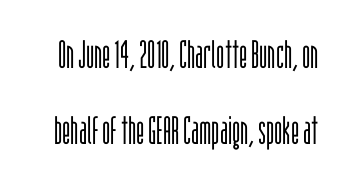
The image shows 39 px light, condensed sans-serif type, upright; set loose line spacing (1.96x), normal letter spacing, not underlined; low stroke contrast and a large x-height.
